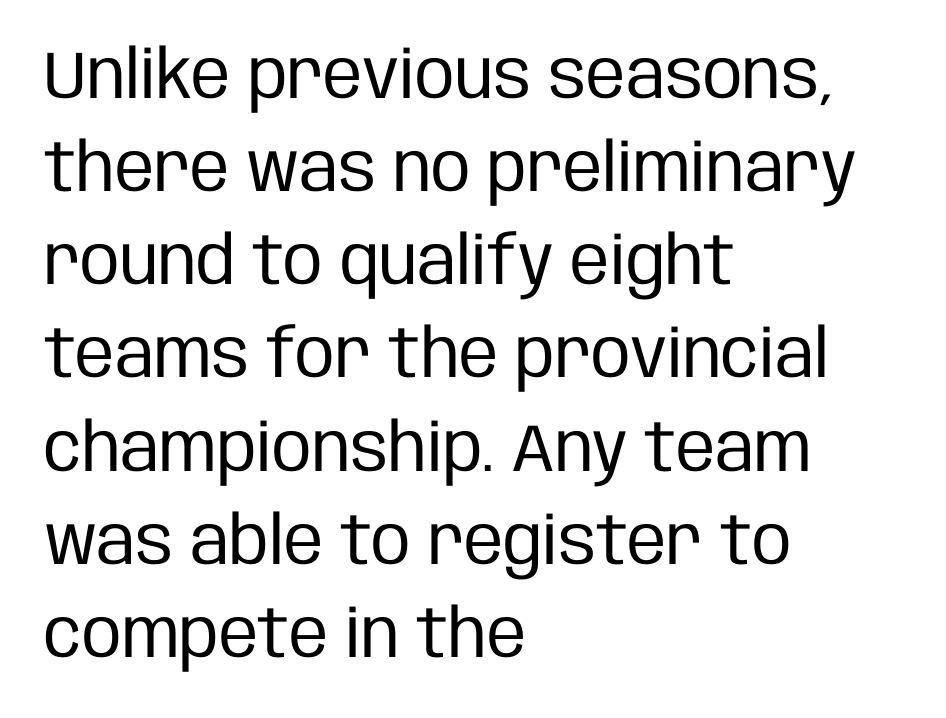
The image shows 67 px regular-weight, condensed sans-serif type, upright; set left-aligned, normal line spacing (1.39x), normal letter spacing, not underlined; low stroke contrast and a large x-height.
